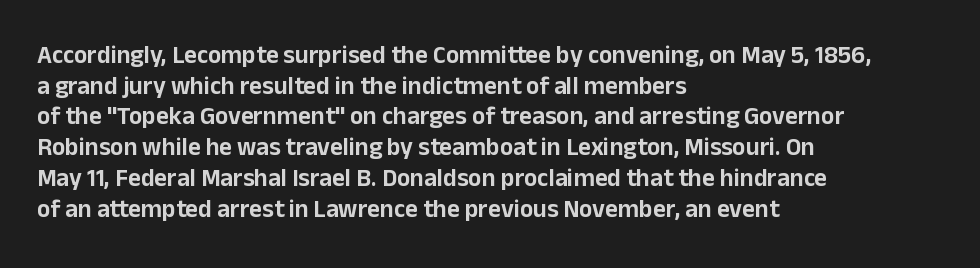
{"italic": "no", "underline": "no", "align": "left", "line_spacing_ratio": 1.23, "letter_spacing": "normal", "letter_spacing_em": 0.0, "glyph_px": 25}
